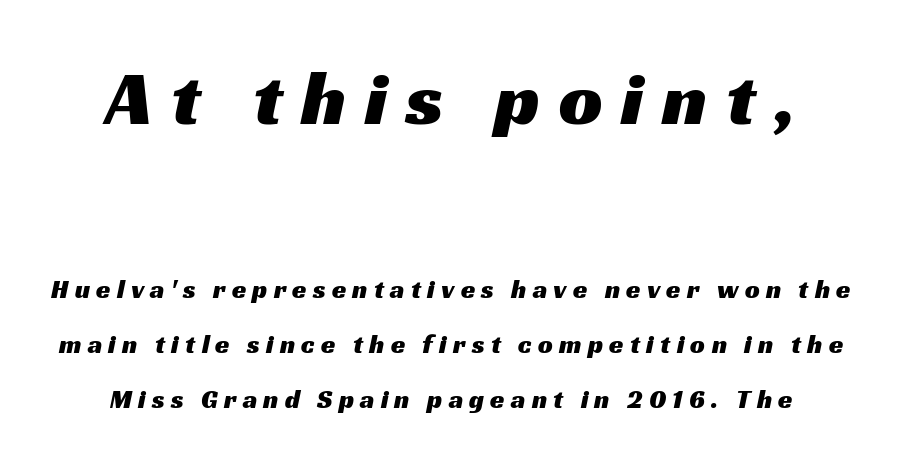
The image shows 77 px wide sans-serif type; set loose line spacing (2.11x), unusually wide letter spacing (+0.24 em), not underlined; the first (top) block is 2.96x larger; medium stroke contrast and a medium x-height.
